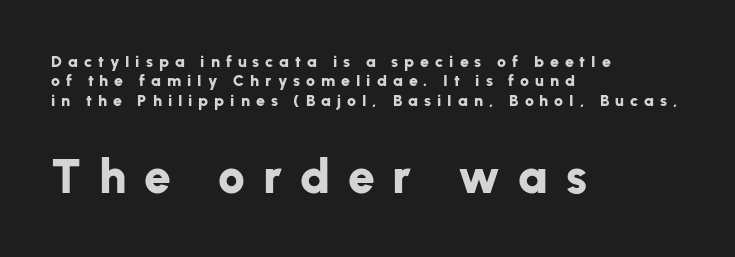
The image shows 48 px bold sans-serif type, upright; set left-aligned, line spacing 1.21x, unusually wide letter spacing (+0.37 em), not underlined; the second (bottom) block is 3.0x larger; low stroke contrast and a medium x-height.
